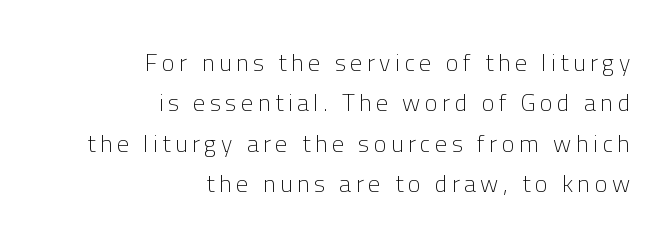
Q: Is the text bold? A: No.
Q: Is the text italic (slanted)? A: No, it is upright.
Q: Is the text underlined? A: No.
Q: How is the paragraph aligned? A: Right-aligned.
Q: Is the spacing between lines tight, normal or loose? A: Normal.
